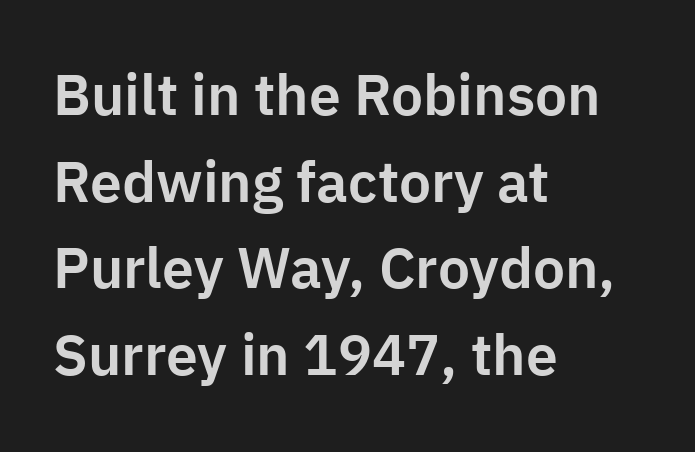
{"serif": "no", "italic": "no", "width": "normal", "stroke_contrast": "low", "x_height": "medium", "monospaced": "no", "underline": "no", "align": "left", "line_spacing": "normal", "line_spacing_ratio": 1.52, "letter_spacing": "normal", "letter_spacing_em": 0.0, "glyph_px": 57}
